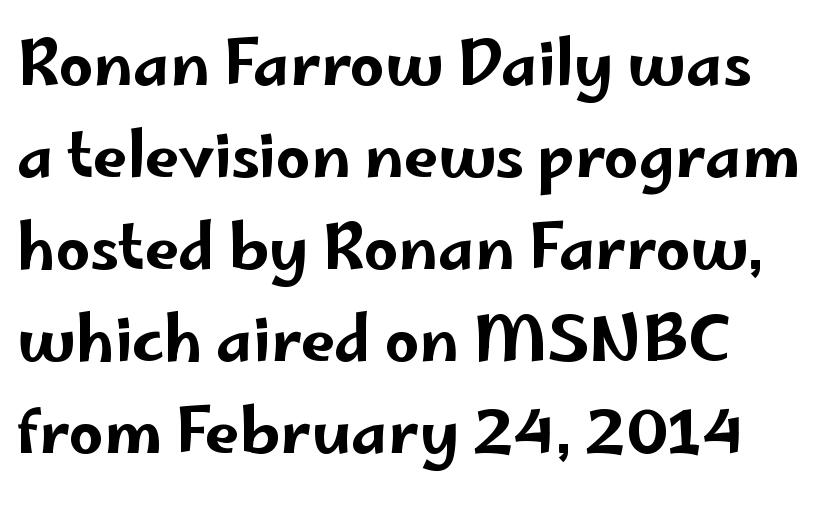
Q: Is the text italic (slanted)? A: No, it is upright.
Q: Is the typeface a serif or a sans-serif typeface? A: Sans-serif.
Q: Is the text underlined? A: No.
Q: Is the spacing between letters normal or unusually wide? A: Normal.
Q: Is the spacing between lines tight, normal or loose? A: Normal.
Q: Width (condensed, normal, or wide)? A: Wide.
Q: Stroke contrast? A: Low.
Q: x-height? A: Small.
Q: Monospaced? A: No.
